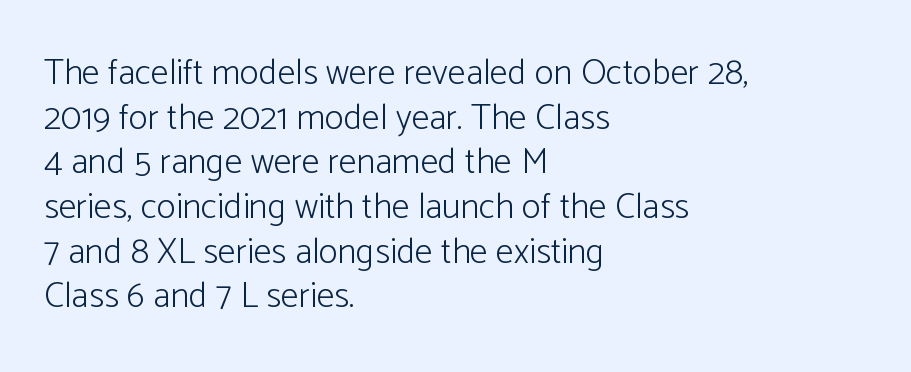
Q: Is the text bold? A: No.
Q: Is the text italic (slanted)? A: No, it is upright.
Q: Is the typeface a serif or a sans-serif typeface? A: Sans-serif.
Q: Is the text underlined? A: No.
Q: How is the paragraph aligned? A: Left-aligned.
Q: Is the spacing between letters normal or unusually wide? A: Normal.
Q: Width (condensed, normal, or wide)? A: Normal.
Q: Stroke contrast? A: Low.
Q: x-height? A: Medium.
Q: Monospaced? A: No.
